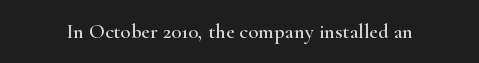
The image shows 21 px text type, upright; set normal letter spacing, not underlined.
